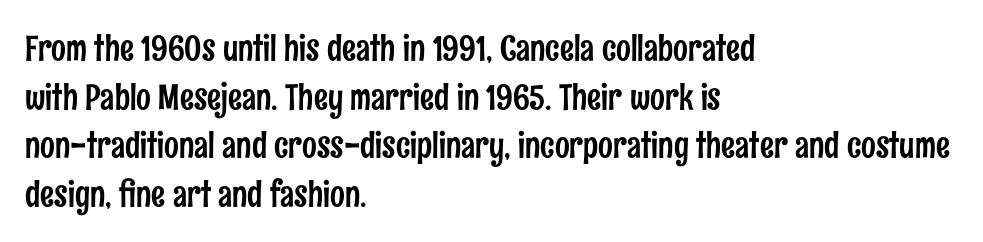
Q: Is the text italic (slanted)? A: No, it is upright.
Q: Is the typeface a serif or a sans-serif typeface? A: Sans-serif.
Q: Is the text underlined? A: No.
Q: How is the paragraph aligned? A: Left-aligned.
Q: Is the spacing between letters normal or unusually wide? A: Normal.
Q: Is the spacing between lines tight, normal or loose? A: Normal.
Q: Width (condensed, normal, or wide)? A: Condensed.
Q: Stroke contrast? A: Low.
Q: x-height? A: Medium.
Q: Monospaced? A: No.
